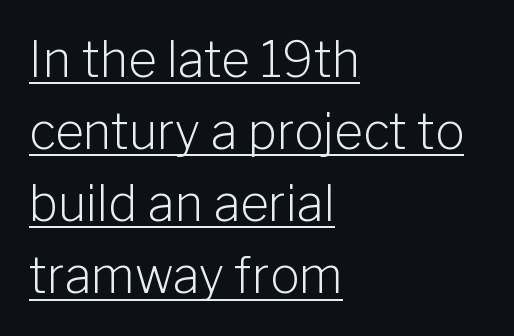
The image shows 49 px light sans-serif type, upright; set left-aligned, normal line spacing (1.47x), normal letter spacing, underlined; low stroke contrast and a medium x-height.
